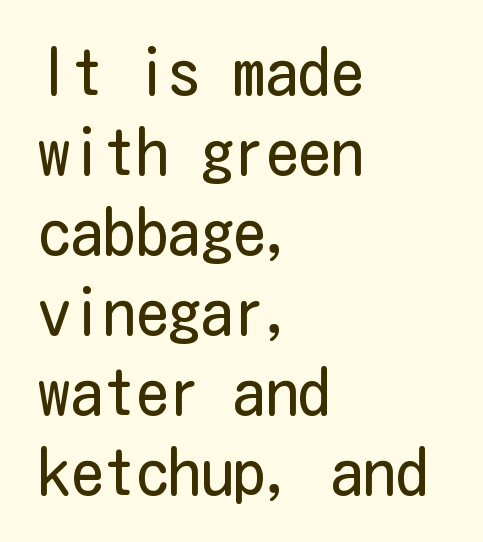
{"serif": "no", "italic": "no", "bold": "no", "weight": "regular", "width": "condensed", "stroke_contrast": "low", "x_height": "medium", "underline": "no", "align": "left", "line_spacing_ratio": 1.23, "letter_spacing": "normal", "letter_spacing_em": 0.0, "glyph_px": 65}
